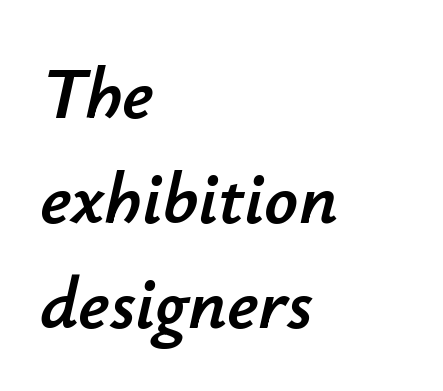
The image shows 74 px text type, italic (leaning right); set left-aligned, normal line spacing (1.42x), normal letter spacing, not underlined; low stroke contrast and a small x-height.
